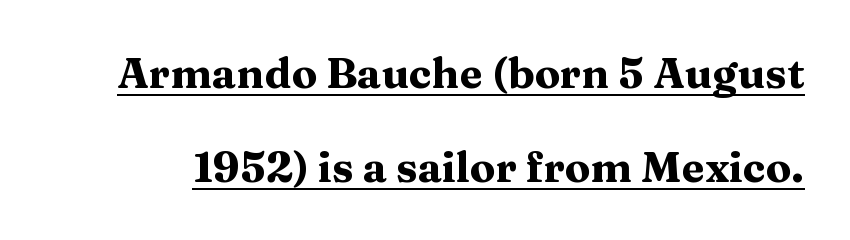
Yep, those are serifs on the letters. Compared with typical paragraphs, the rows here are farther apart. You can tell it's not italic because the verticals are truly vertical. Standard letterfit; no display-style spreading of the glyphs. The passage shown is typed in a proportional face where columns would drift.
